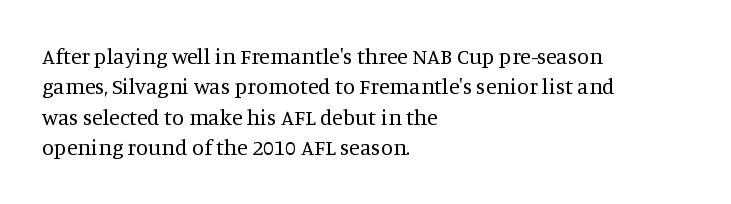
Q: Is the text bold? A: No.
Q: Is the text italic (slanted)? A: No, it is upright.
Q: Is the text underlined? A: No.
Q: How is the paragraph aligned? A: Left-aligned.
Q: Is the spacing between letters normal or unusually wide? A: Normal.
Q: Is the spacing between lines tight, normal or loose? A: Normal.
